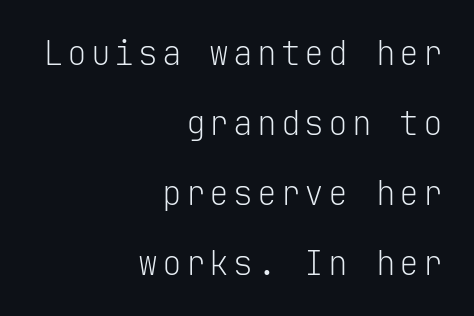
Q: Is the text bold? A: No.
Q: Is the text italic (slanted)? A: No, it is upright.
Q: Is the typeface a serif or a sans-serif typeface? A: Sans-serif.
Q: Is the text underlined? A: No.
Q: How is the paragraph aligned? A: Right-aligned.
Q: Is the spacing between lines tight, normal or loose? A: Loose.
Q: Width (condensed, normal, or wide)? A: Normal.
Q: Stroke contrast? A: Low.
Q: x-height? A: Medium.
Q: Monospaced? A: Yes.
